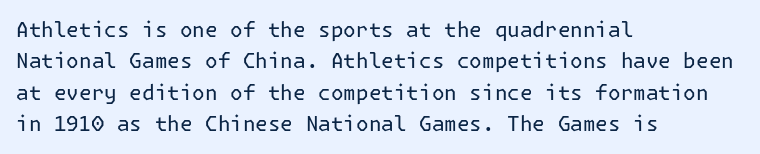
The image shows 21 px text type, upright; set left-aligned, normal line spacing (1.5x), normal letter spacing, not underlined.
